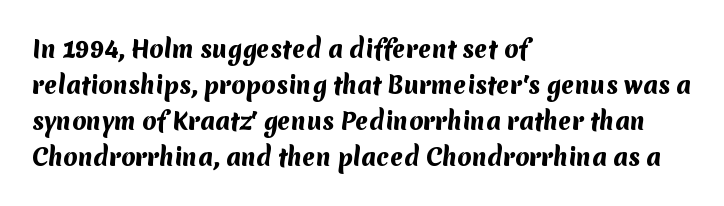
{"bold": "yes", "underline": "no", "align": "left", "line_spacing": "normal", "line_spacing_ratio": 1.56, "letter_spacing": "normal", "letter_spacing_em": 0.0, "glyph_px": 23}
